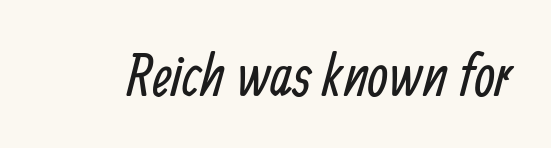
Q: Is the text bold? A: No.
Q: Is the typeface a serif or a sans-serif typeface? A: Sans-serif.
Q: Is the text underlined? A: No.
Q: Is the spacing between letters normal or unusually wide? A: Normal.
Q: Width (condensed, normal, or wide)? A: Condensed.
Q: Stroke contrast? A: Low.
Q: x-height? A: Medium.
Q: Monospaced? A: No.
